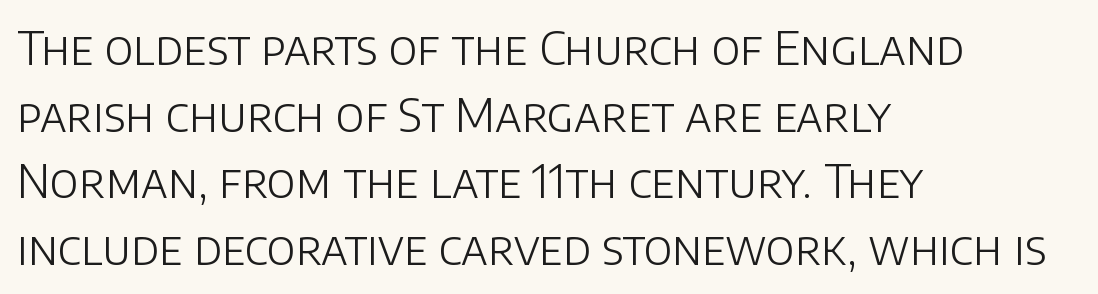
The image shows 46 px light sans-serif type, upright; set left-aligned, normal line spacing (1.45x), normal letter spacing, not underlined; low stroke contrast and a large x-height.
